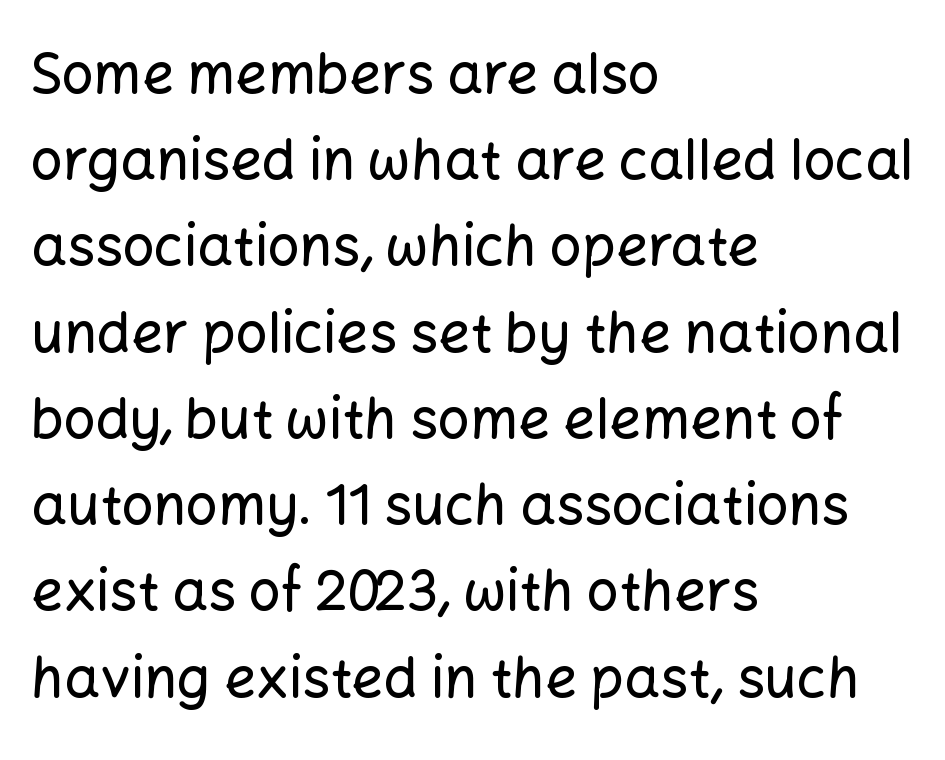
Casual observation: everything's shoved over to the left. The type is set solid horizontally, with unmodified tracking. Looks like regular typesetting: each glyph gets only the width it needs. Compared with typical paragraphs, the rows here are spaced about the same.
